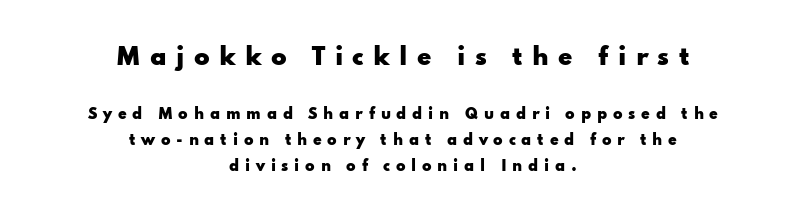
{"italic": "no", "bold": "yes", "underline": "no", "align": "center", "line_spacing_ratio": 1.86, "letter_spacing": "wide", "letter_spacing_em": 0.41, "larger_block": "first", "size_ratio": 1.64, "glyph_px": 23}
